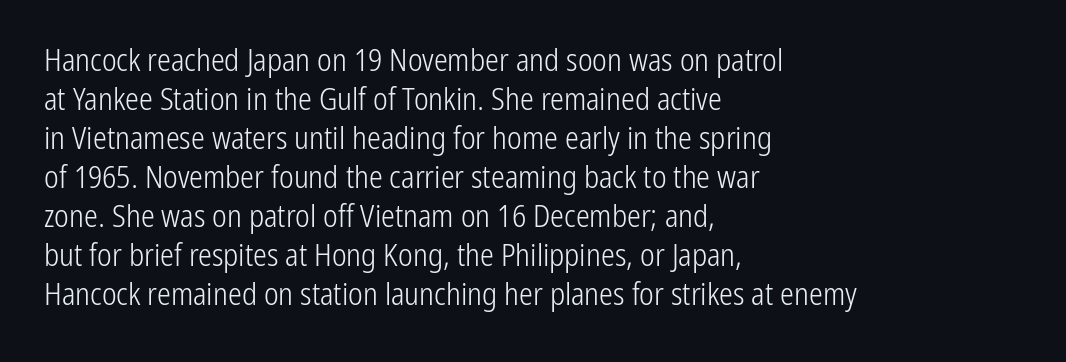
{"serif": "no", "italic": "no", "bold": "no", "weight": "light", "width": "condensed", "stroke_contrast": "low", "x_height": "medium", "monospaced": "no", "underline": "no", "align": "left", "line_spacing": "normal", "line_spacing_ratio": 1.26, "letter_spacing": "normal", "letter_spacing_em": 0.0, "glyph_px": 31}
